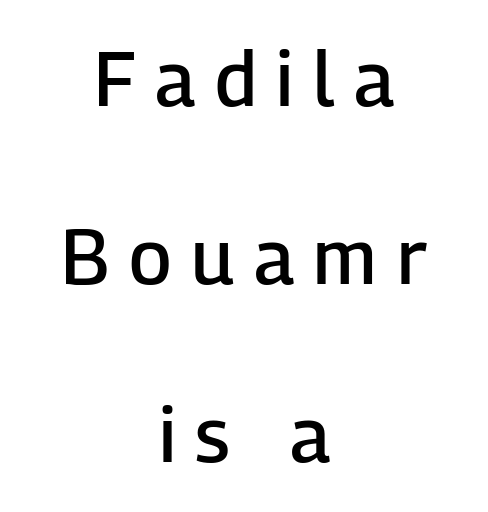
Q: Is the text bold? A: Semi-bold.
Q: Is the text italic (slanted)? A: No, it is upright.
Q: Is the typeface a serif or a sans-serif typeface? A: Sans-serif.
Q: Is the text underlined? A: No.
Q: How is the paragraph aligned? A: Centered.
Q: Is the spacing between letters normal or unusually wide? A: Unusually wide.
Q: Is the spacing between lines tight, normal or loose? A: Loose.
Q: Width (condensed, normal, or wide)? A: Normal.
Q: Stroke contrast? A: Low.
Q: x-height? A: Medium.
Q: Monospaced? A: No.
